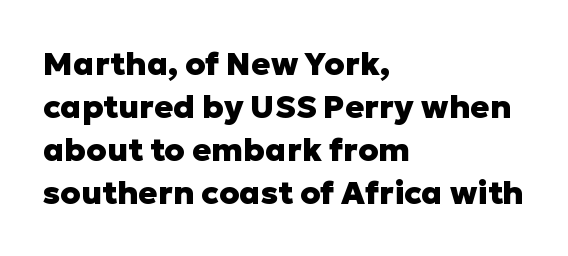
{"serif": "no", "italic": "no", "bold": "yes", "weight": "heavy", "width": "normal", "stroke_contrast": "low", "x_height": "medium", "monospaced": "no", "underline": "no", "align": "left", "line_spacing": "normal", "line_spacing_ratio": 1.34, "letter_spacing": "normal", "letter_spacing_em": 0.0, "glyph_px": 32}
